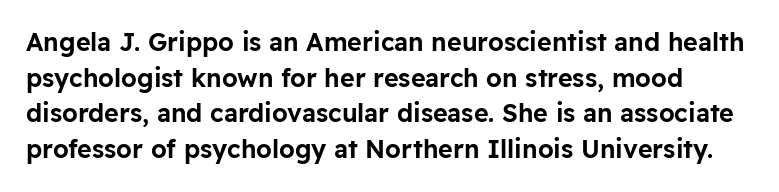
The type sits square on the baseline with zero lean. Anything drawn beneath the words? Only blank space. Leading: standard. Tracking here is standard; glyphs follow each other at the usual distance.
